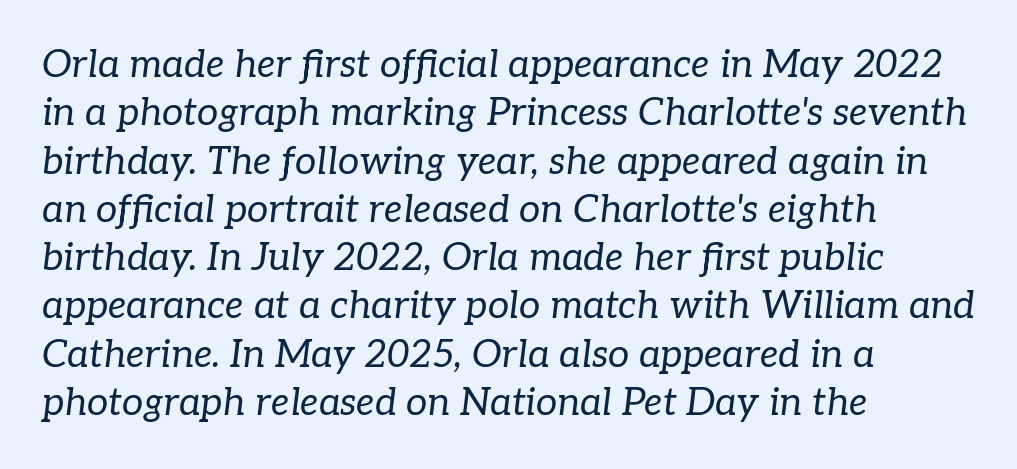
{"serif": "yes", "italic": "yes", "lean": "right", "slant_degrees": 7, "bold": "no", "weight": "regular", "width": "normal", "stroke_contrast": "low", "x_height": "medium", "monospaced": "no", "underline": "no", "align": "left", "line_spacing": "normal", "line_spacing_ratio": 1.27, "letter_spacing": "normal", "letter_spacing_em": 0.0, "glyph_px": 38}
